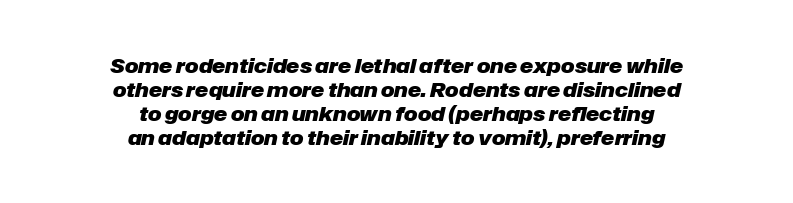
The image shows 20 px bold type, italic (leaning right); set centered, line spacing 1.2x, normal letter spacing, not underlined.
